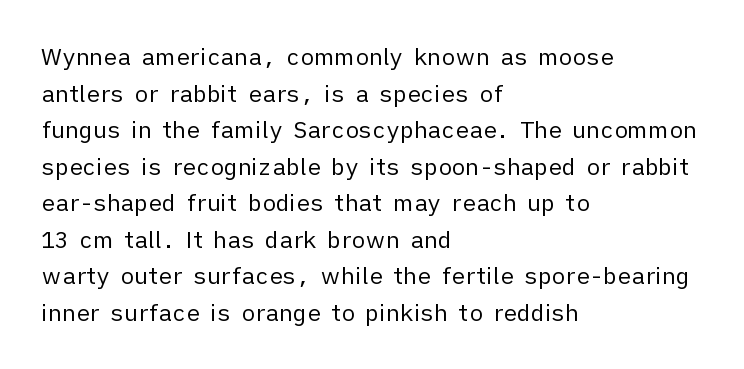
The image shows 23 px text type, upright; set left-aligned, normal line spacing (1.59x), normal letter spacing, not underlined.
